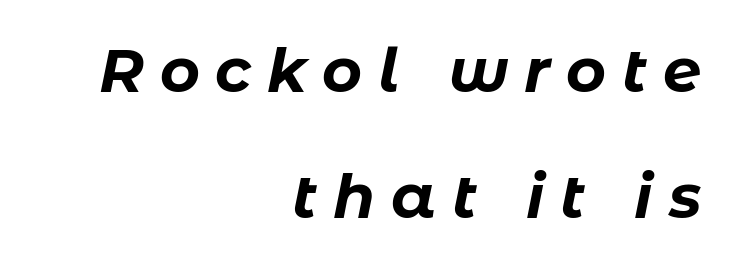
{"italic": "yes", "lean": "right", "slant_degrees": 11, "bold": "yes", "weight": "bold", "width": "normal", "stroke_contrast": "low", "x_height": "medium", "monospaced": "no", "underline": "no", "align": "right", "line_spacing": "loose", "line_spacing_ratio": 2.06, "letter_spacing": "wide", "letter_spacing_em": 0.26, "glyph_px": 61}
